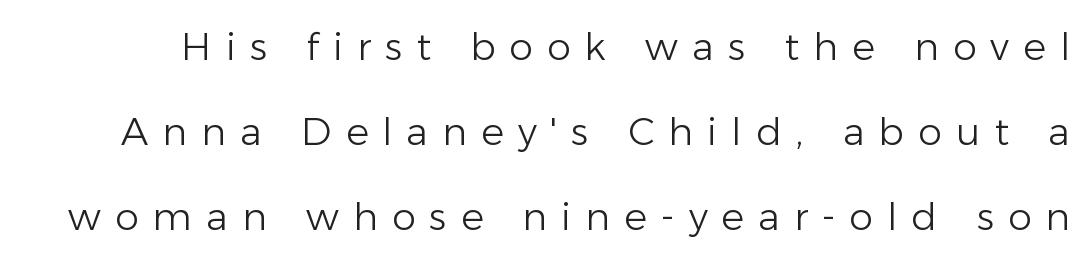
The image shows 38 px light sans-serif type, upright; set loose line spacing (2.24x), unusually wide letter spacing (+0.37 em), not underlined; low stroke contrast and a medium x-height.
